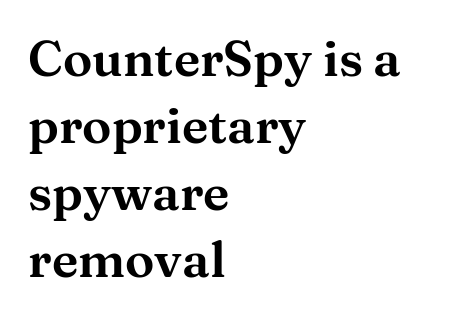
{"serif": "yes", "italic": "no", "width": "wide", "stroke_contrast": "medium", "x_height": "medium", "monospaced": "no", "underline": "no", "align": "left", "line_spacing": "normal", "line_spacing_ratio": 1.37, "letter_spacing": "normal", "letter_spacing_em": 0.0, "glyph_px": 49}
